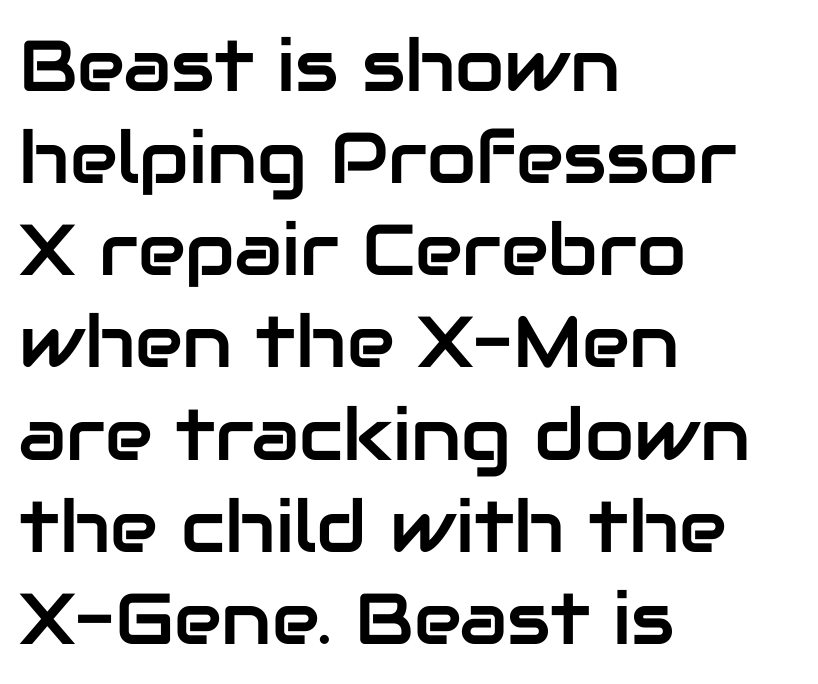
These lines are rendered in a variable-pitch font. Observe the ordinary spacing: letters are neighbours, not strangers. Posture: upright roman. The rows are spaced the way most documents space them.
